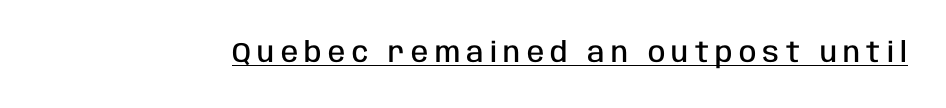
Here the designer chose a conventional face with non-uniform glyph widths. The designer went with a sans here, leaving each stem footless. The characters look somewhat weighty, a semibold short of true bold. Ascenders rise straight up at ninety degrees. Glyph-to-glyph distance is far greater than everyday printed text.
